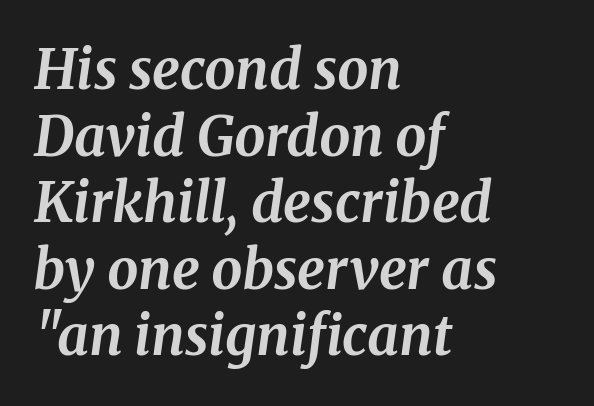
Q: Is the text bold? A: Yes.
Q: Is the text italic (slanted)? A: Yes, it leans right by about 8 degrees.
Q: Is the typeface a serif or a sans-serif typeface? A: Serif.
Q: Is the text underlined? A: No.
Q: How is the paragraph aligned? A: Left-aligned.
Q: Is the spacing between letters normal or unusually wide? A: Normal.
Q: Width (condensed, normal, or wide)? A: Normal.
Q: Stroke contrast? A: Medium.
Q: x-height? A: Medium.
Q: Monospaced? A: No.
